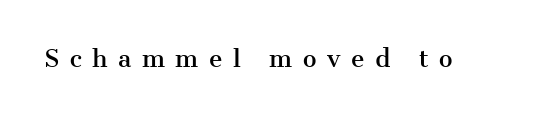
The image shows 23 px text type, upright; set unusually wide letter spacing (+0.46 em), not underlined.
